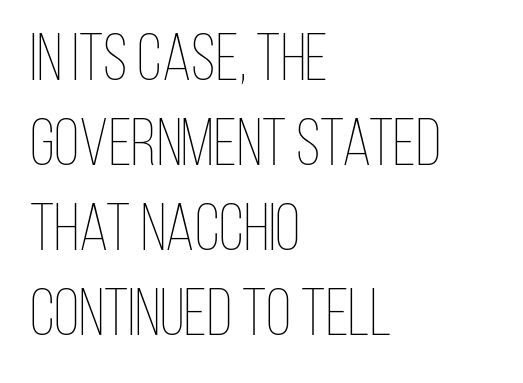
The image shows 66 px thin, condensed type, upright; set left-aligned, normal line spacing (1.29x), normal letter spacing, not underlined; low stroke contrast and a large x-height.
